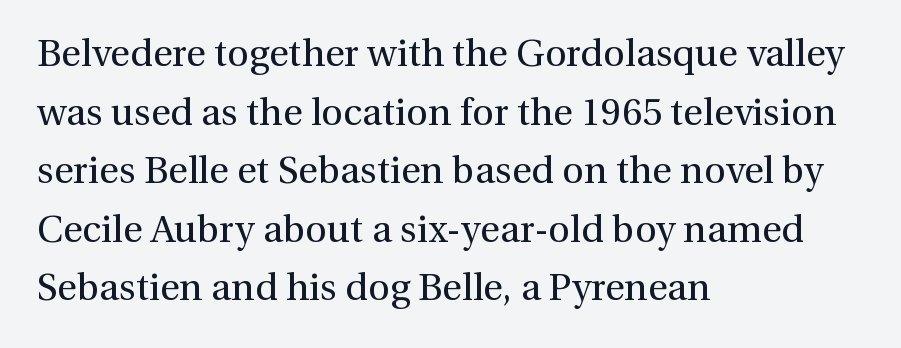
It's the straight-up-and-down kind of type. This sample has the flowing, uneven cadence of proportional lettering. Every row of glyphs begins at an identical x-position on the left. The typeface chosen for these lines features serifs.
